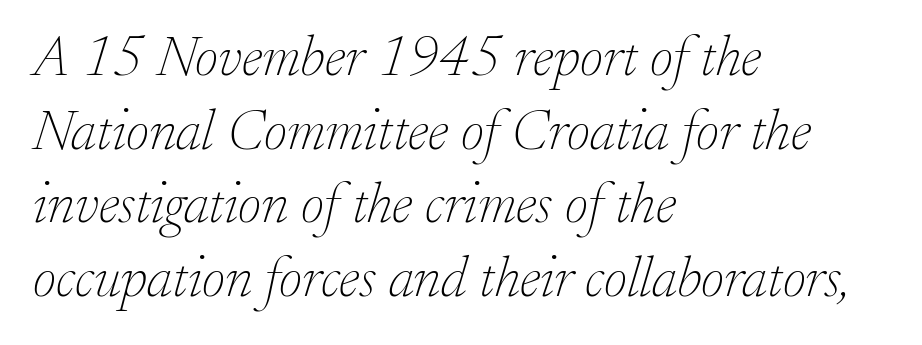
The image shows 57 px thin serif type, italic (leaning right); set left-aligned, normal line spacing (1.29x), normal letter spacing, not underlined; low stroke contrast and a small x-height.
